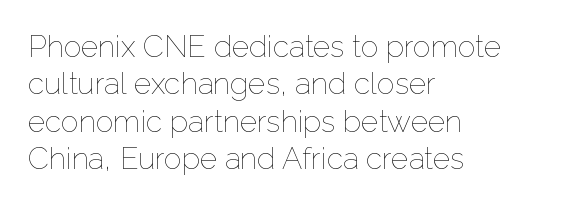
The foot of each line stays bare and open. This sample has the flowing, uneven cadence of proportional lettering. Stems here are at most as thick as an everyday book face. The typography opts for an upright posture over an oblique one. Notice how descenders clear the ascenders below comfortably — that's standard leading.
